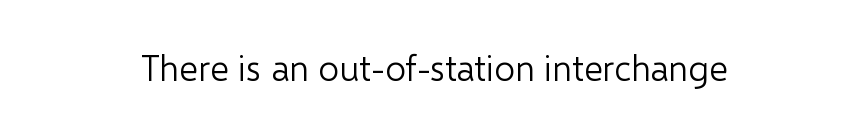
Q: Is the text bold? A: No.
Q: Is the text italic (slanted)? A: No, it is upright.
Q: Is the typeface a serif or a sans-serif typeface? A: Sans-serif.
Q: Is the text underlined? A: No.
Q: Is the spacing between letters normal or unusually wide? A: Normal.
Q: Width (condensed, normal, or wide)? A: Normal.
Q: Stroke contrast? A: Low.
Q: x-height? A: Medium.
Q: Monospaced? A: No.
